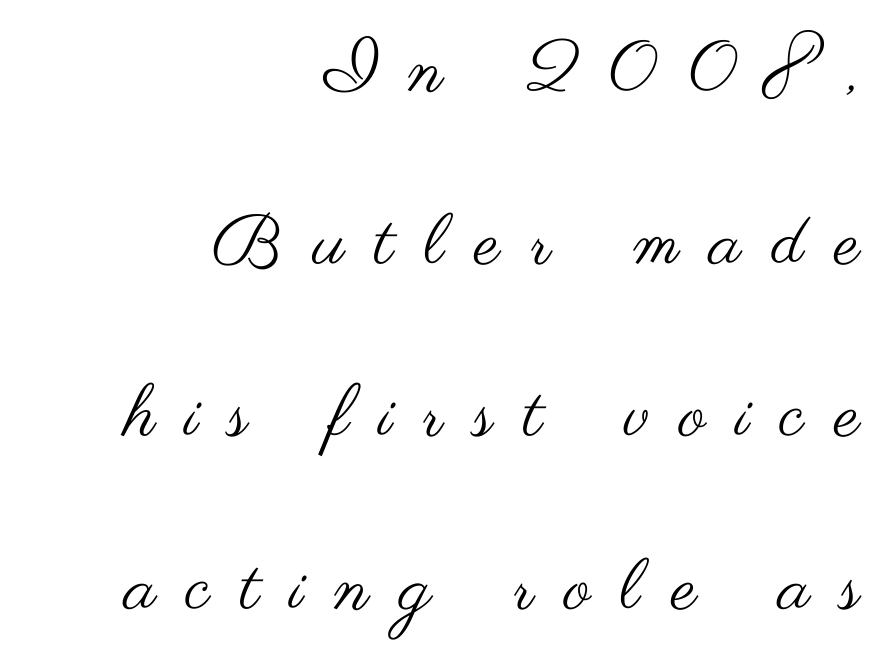
The image shows 71 px regular-weight, wide sans-serif type; set right-aligned, loose line spacing (2.43x), unusually wide letter spacing (+0.43 em), not underlined; medium stroke contrast and a small x-height.
